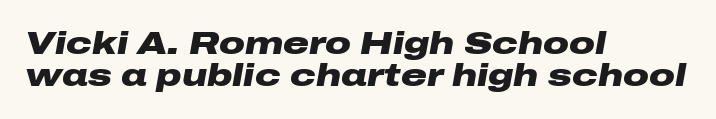
Q: Is the text bold? A: Yes.
Q: Is the text italic (slanted)? A: Yes, it leans right by about 10 degrees.
Q: Is the text underlined? A: No.
Q: How is the paragraph aligned? A: Left-aligned.
Q: Is the spacing between letters normal or unusually wide? A: Normal.
Q: Is the spacing between lines tight, normal or loose? A: Tight.
Q: Width (condensed, normal, or wide)? A: Wide.
Q: Stroke contrast? A: Low.
Q: x-height? A: Medium.
Q: Monospaced? A: No.
